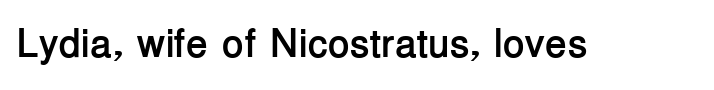
Q: Is the text bold? A: Yes.
Q: Is the text italic (slanted)? A: No, it is upright.
Q: Is the typeface a serif or a sans-serif typeface? A: Sans-serif.
Q: Is the text underlined? A: No.
Q: Is the spacing between letters normal or unusually wide? A: Normal.
Q: Width (condensed, normal, or wide)? A: Normal.
Q: Stroke contrast? A: Low.
Q: x-height? A: Medium.
Q: Monospaced? A: No.
